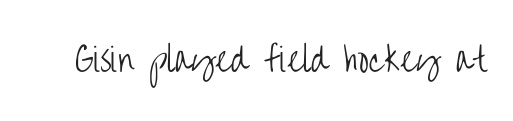
Italic: no, the glyphs are upright roman. Inter-character spacing is left at the font's built-in metrics. The passage shown is not bold in any degree. Quick note: underline off.
